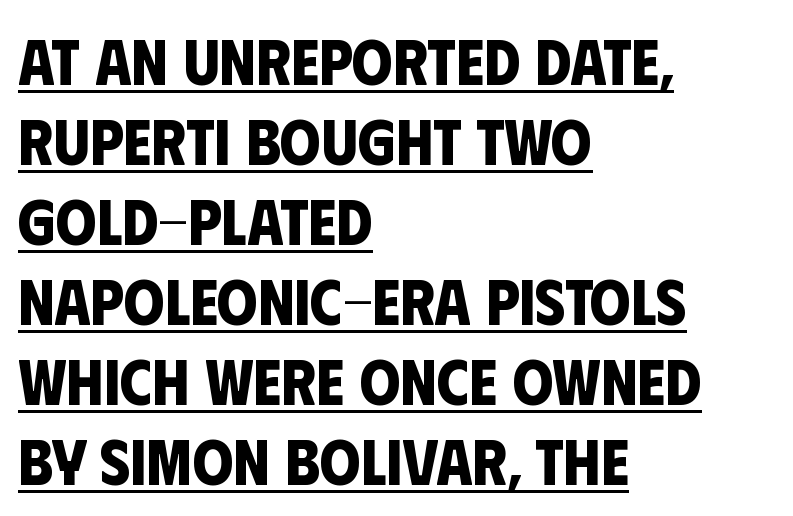
{"serif": "no", "bold": "yes", "weight": "bold", "width": "condensed", "stroke_contrast": "low", "x_height": "large", "monospaced": "no", "underline": "yes", "align": "left", "line_spacing_ratio": 1.23, "letter_spacing": "normal", "letter_spacing_em": 0.0, "glyph_px": 65}
